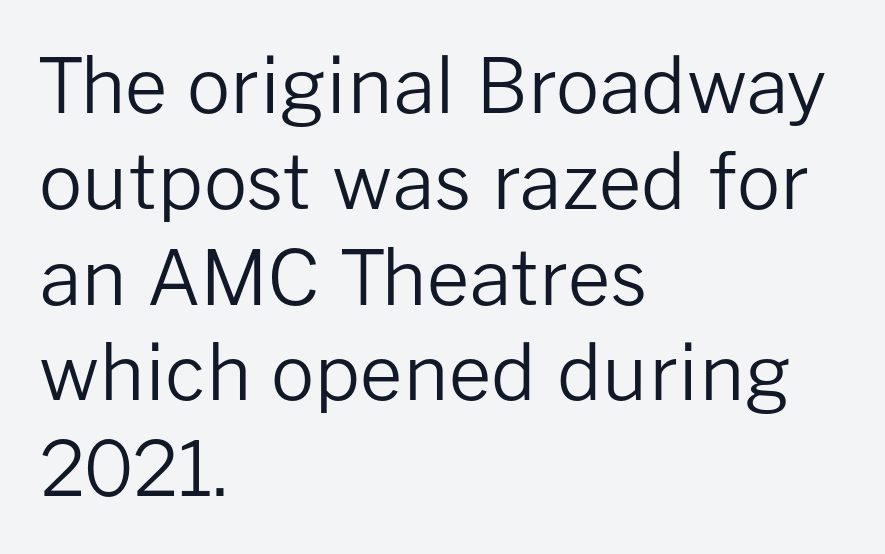
Q: Is the text bold? A: No.
Q: Is the text italic (slanted)? A: No, it is upright.
Q: Is the typeface a serif or a sans-serif typeface? A: Sans-serif.
Q: Is the text underlined? A: No.
Q: How is the paragraph aligned? A: Left-aligned.
Q: Is the spacing between letters normal or unusually wide? A: Normal.
Q: Is the spacing between lines tight, normal or loose? A: Normal.
Q: Width (condensed, normal, or wide)? A: Normal.
Q: Stroke contrast? A: Low.
Q: x-height? A: Medium.
Q: Monospaced? A: No.
